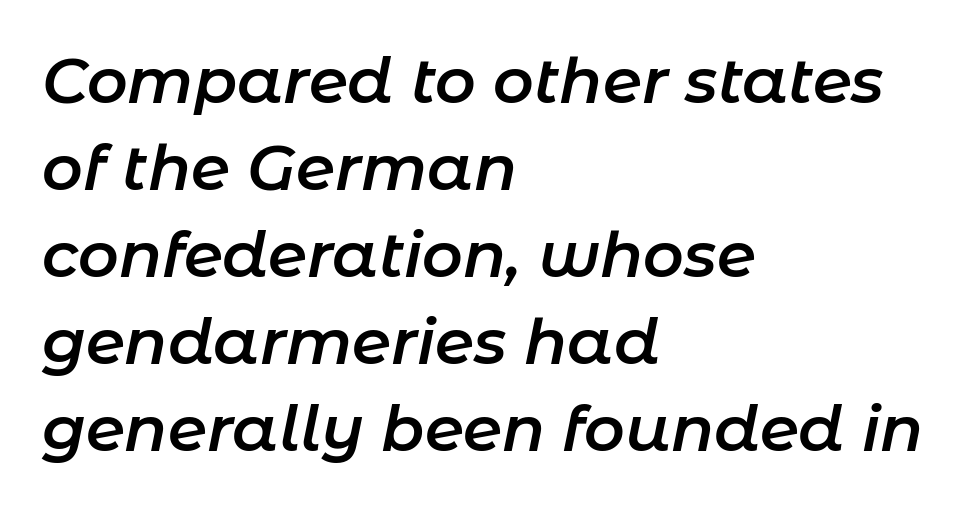
The image shows 63 px semibold type, italic (leaning right); set left-aligned, normal line spacing (1.38x), normal letter spacing, not underlined; low stroke contrast and a medium x-height.
